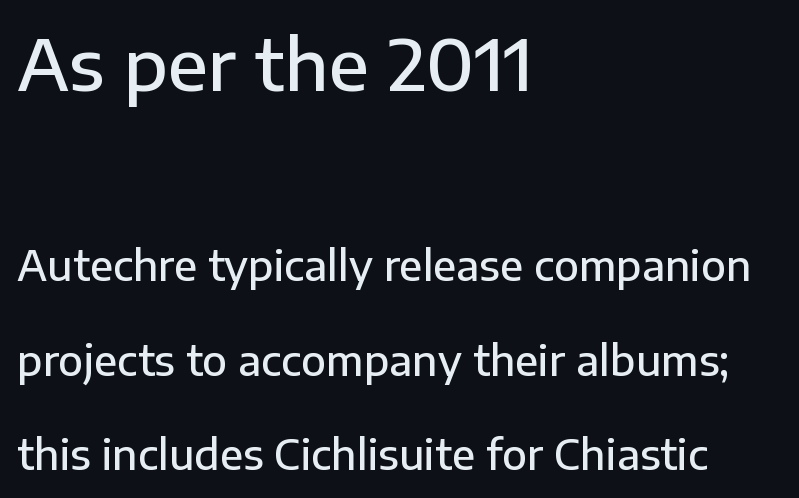
The image shows 71 px semibold sans-serif type, upright; set left-aligned, loose line spacing (2.31x), normal letter spacing, not underlined; the first (top) block is 1.73x larger; low stroke contrast and a medium x-height.
